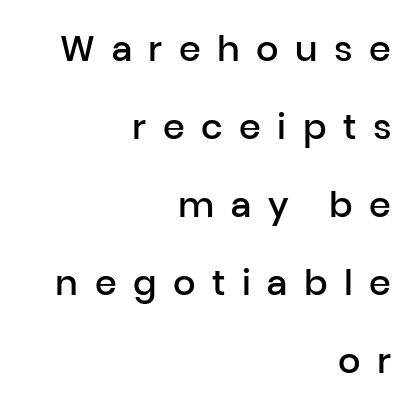
The image shows 35 px semibold sans-serif type, upright; set right-aligned, loose line spacing (2.23x), unusually wide letter spacing (+0.47 em), not underlined; low stroke contrast and a medium x-height.
